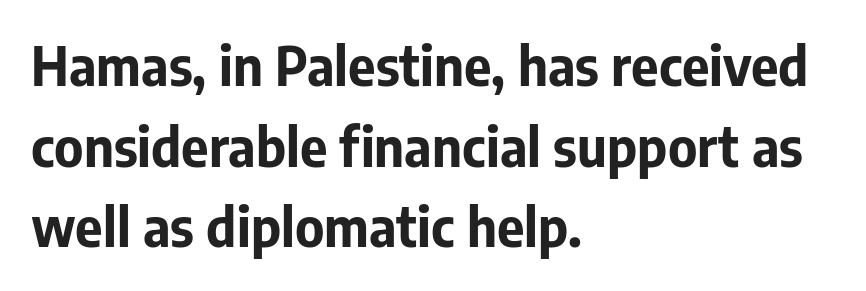
Weight: bold. Varying glyph widths throughout — classic text-font behaviour. Compared with typical paragraphs, the rows here are spaced about the same. Check the space under the baseline: it is left empty.
